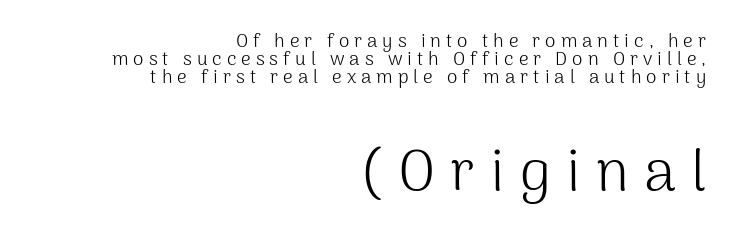
{"serif": "no", "italic": "no", "bold": "no", "weight": "light", "width": "normal", "stroke_contrast": "medium", "x_height": "medium", "monospaced": "no", "underline": "no", "align": "right", "line_spacing": "tight", "line_spacing_ratio": 0.95, "letter_spacing": "wide", "letter_spacing_em": 0.26, "larger_block": "second", "size_ratio": 3.05, "glyph_px": 58}
